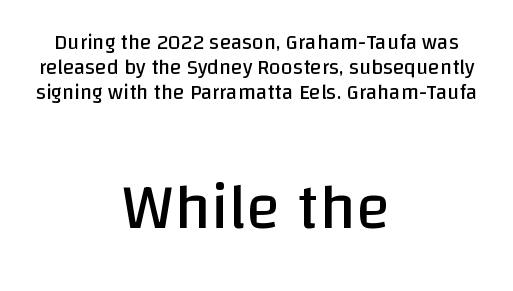
{"serif": "no", "italic": "no", "bold": "no", "weight": "regular", "width": "normal", "stroke_contrast": "low", "x_height": "large", "monospaced": "no", "underline": "no", "align": "center", "line_spacing_ratio": 1.18, "letter_spacing": "normal", "letter_spacing_em": 0.0, "larger_block": "second", "size_ratio": 3.05, "glyph_px": 64}
